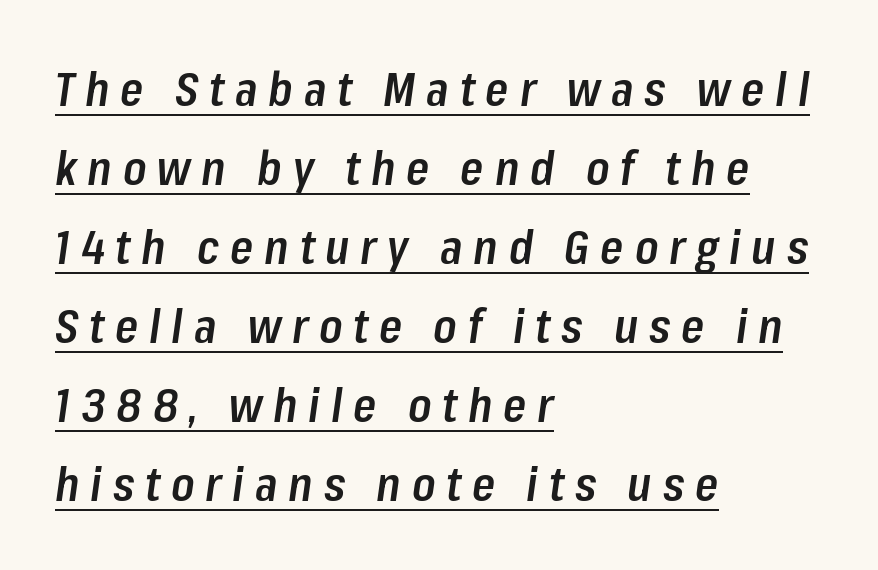
The image shows 47 px semibold, condensed type, italic (leaning right); set left-aligned, normal line spacing (1.68x), unusually wide letter spacing (+0.23 em), underlined; low stroke contrast and a medium x-height.
